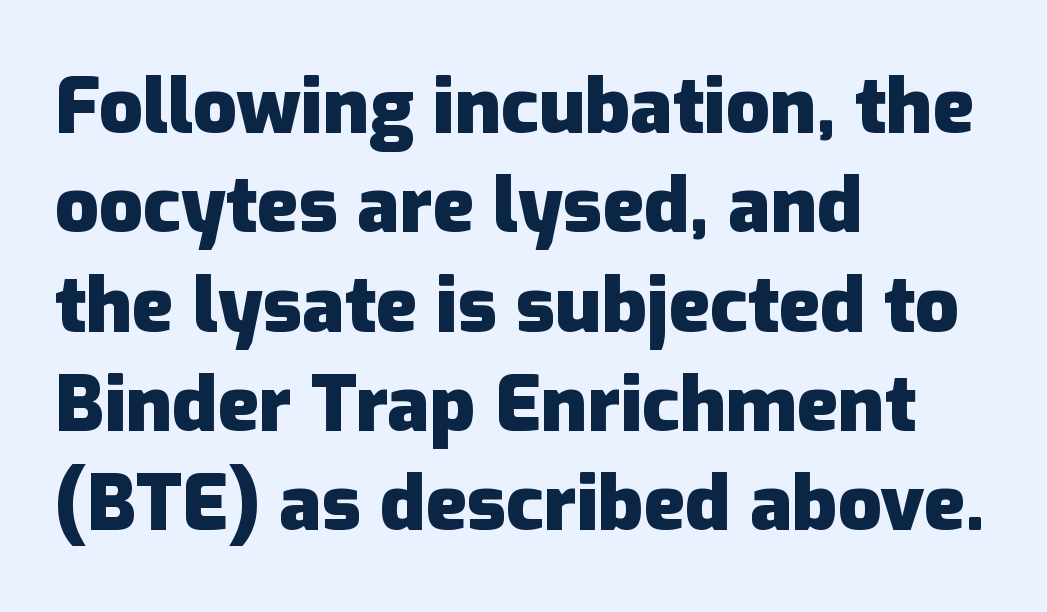
The baseline area is clear. Observe the ordinary spacing: letters are neighbours, not strangers. Vertically, the passage feels balanced, rows spaced as you'd expect. A typesetter would mark this as roman, not italic.
